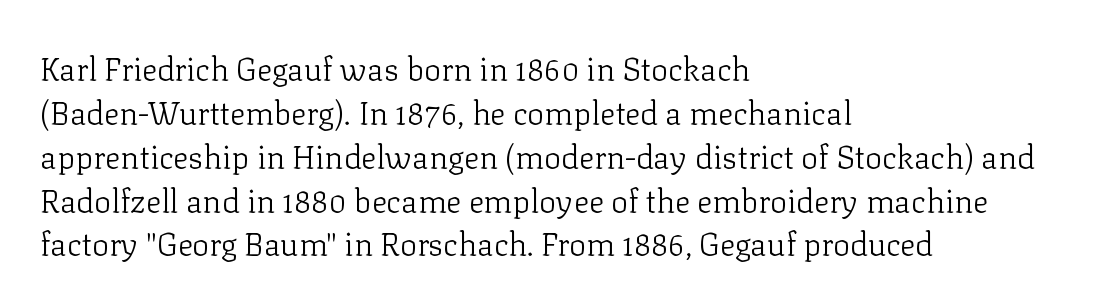
{"serif": "yes", "italic": "no", "bold": "no", "weight": "light", "width": "normal", "stroke_contrast": "low", "x_height": "medium", "monospaced": "no", "underline": "no", "align": "left", "line_spacing": "normal", "line_spacing_ratio": 1.37, "letter_spacing": "normal", "letter_spacing_em": 0.0, "glyph_px": 32}
